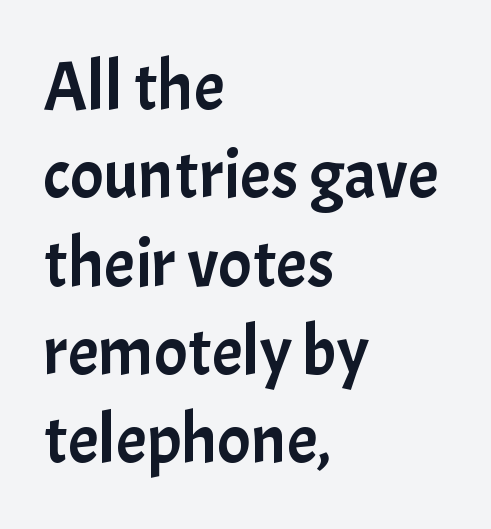
{"serif": "no", "italic": "no", "width": "normal", "stroke_contrast": "low", "x_height": "medium", "monospaced": "no", "underline": "no", "align": "left", "line_spacing": "normal", "line_spacing_ratio": 1.28, "letter_spacing": "normal", "letter_spacing_em": 0.0, "glyph_px": 69}
